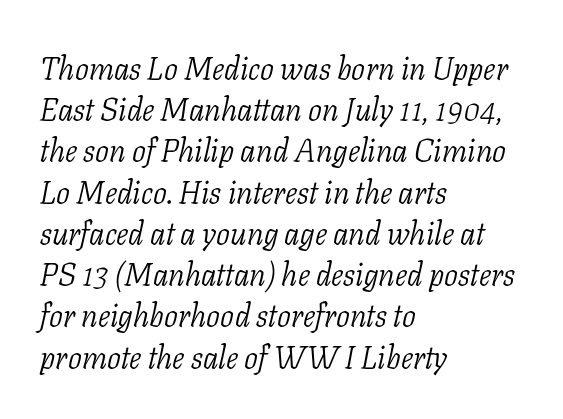
The image shows 31 px light serif type, italic (leaning right); set left-aligned, normal line spacing (1.33x), normal letter spacing, not underlined; low stroke contrast and a medium x-height.
